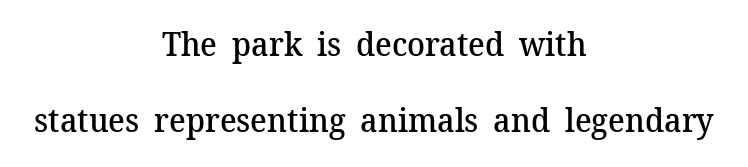
{"serif": "yes", "italic": "no", "bold": "semi", "weight": "semibold", "width": "normal", "stroke_contrast": "medium", "x_height": "medium", "monospaced": "no", "underline": "no", "align": "center", "line_spacing": "loose", "line_spacing_ratio": 2.31, "letter_spacing": "normal", "letter_spacing_em": 0.0, "glyph_px": 33}
